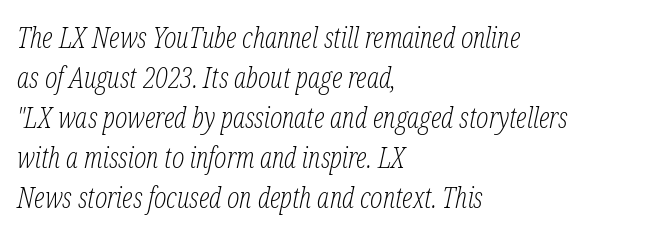
Each word holds together tightly as a unit, with standard inter-letter gaps. You could not count columns in this text — the font is proportionally spaced. Only glyphs here, with clear space below each row. Are there feet on the stems? There are — it's a serif. Would a proofreader flag this as italicized? Yes. In CSS terms this would be text-align: left.
